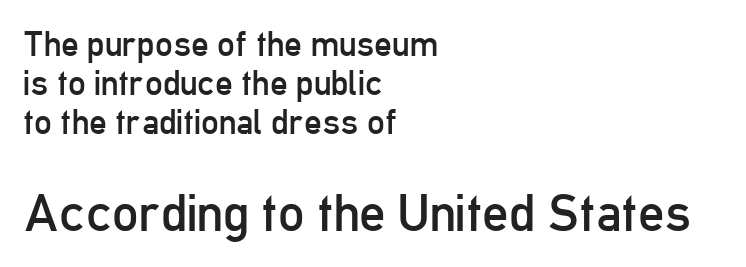
Q: Is the text bold? A: No.
Q: Is the text italic (slanted)? A: No, it is upright.
Q: Is the typeface a serif or a sans-serif typeface? A: Sans-serif.
Q: Is the text underlined? A: No.
Q: How is the paragraph aligned? A: Left-aligned.
Q: Is the spacing between letters normal or unusually wide? A: Normal.
Q: Is the spacing between lines tight, normal or loose? A: Tight.
Q: Which block of text is set in a larger size, the first (top) or the second (bottom)? A: The second (bottom) one.
Q: Width (condensed, normal, or wide)? A: Condensed.
Q: Stroke contrast? A: Low.
Q: x-height? A: Medium.
Q: Monospaced? A: No.
